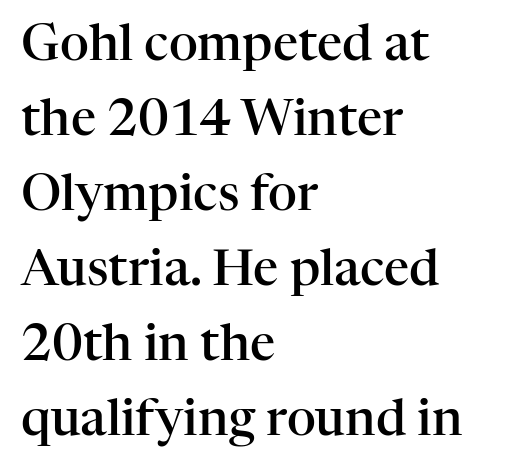
Q: Is the text bold? A: Semi-bold.
Q: Is the text italic (slanted)? A: No, it is upright.
Q: Is the typeface a serif or a sans-serif typeface? A: Serif.
Q: Is the text underlined? A: No.
Q: How is the paragraph aligned? A: Left-aligned.
Q: Is the spacing between letters normal or unusually wide? A: Normal.
Q: Is the spacing between lines tight, normal or loose? A: Normal.
Q: Width (condensed, normal, or wide)? A: Normal.
Q: Stroke contrast? A: High.
Q: x-height? A: Medium.
Q: Monospaced? A: No.
